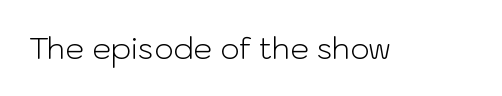
You can tell it's not italic because the verticals are truly vertical. Descender tails drop into unmarked territory. This is sans-serif lettering, the kind often seen on screens and signage. The passage shown is typed in a proportional face where columns would drift. Bold? No — there's no thickening of the strokes.
